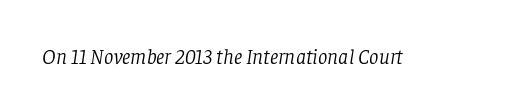
The image shows 21 px text type, italic (leaning right); set normal letter spacing, not underlined.
